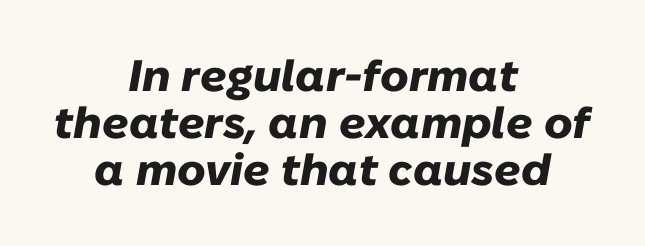
Q: Is the text bold? A: Yes.
Q: Is the text italic (slanted)? A: Yes, it leans right by about 10 degrees.
Q: Is the text underlined? A: No.
Q: How is the paragraph aligned? A: Centered.
Q: Is the spacing between letters normal or unusually wide? A: Normal.
Q: Is the spacing between lines tight, normal or loose? A: Tight.
Q: Width (condensed, normal, or wide)? A: Normal.
Q: Stroke contrast? A: Low.
Q: x-height? A: Medium.
Q: Monospaced? A: No.
